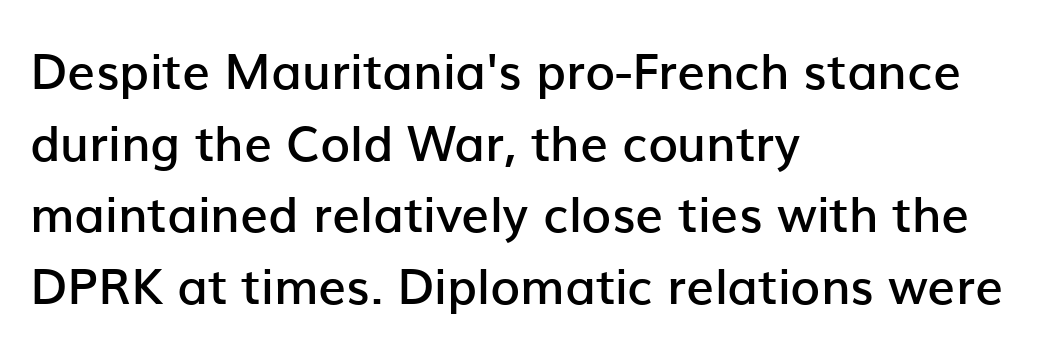
Q: Is the text bold? A: Semi-bold.
Q: Is the text italic (slanted)? A: No, it is upright.
Q: Is the typeface a serif or a sans-serif typeface? A: Sans-serif.
Q: Is the text underlined? A: No.
Q: How is the paragraph aligned? A: Left-aligned.
Q: Is the spacing between letters normal or unusually wide? A: Normal.
Q: Is the spacing between lines tight, normal or loose? A: Normal.
Q: Width (condensed, normal, or wide)? A: Normal.
Q: Stroke contrast? A: Low.
Q: x-height? A: Medium.
Q: Monospaced? A: No.
